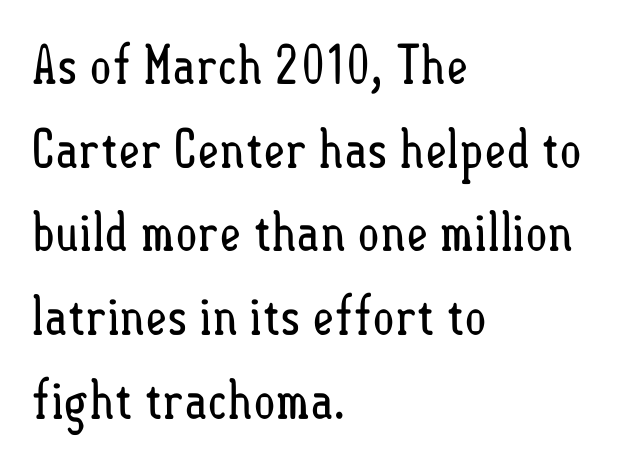
{"italic": "no", "bold": "no", "weight": "regular", "width": "condensed", "stroke_contrast": "low", "x_height": "small", "monospaced": "no", "underline": "no", "align": "left", "line_spacing": "normal", "line_spacing_ratio": 1.58, "letter_spacing": "normal", "letter_spacing_em": 0.0, "glyph_px": 53}
